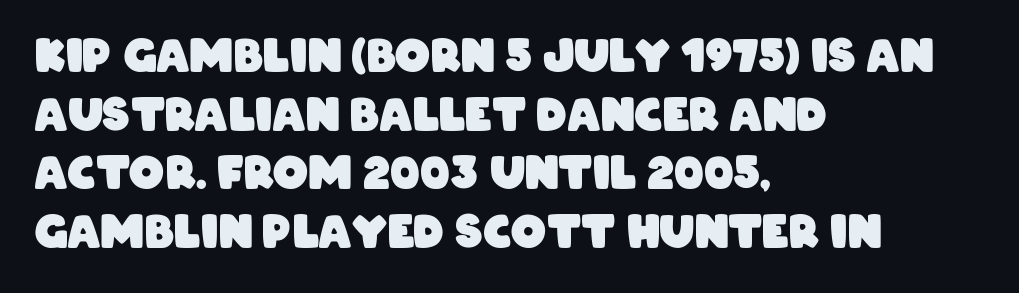
Stroke thickness is high; the sample reads as a true bold. Is this a sans? Yes — the strokes have no serifs. Each letter keeps its own natural width here, so spacing adapts to shape. Is the letter spacing exaggerated? No — it looks like the ordinary default. The text block is weighted toward the left margin, trailing off unevenly rightward.
